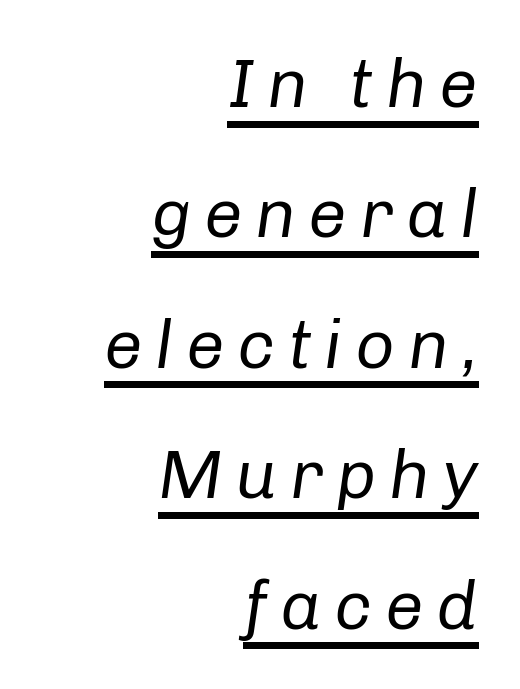
The image shows 69 px regular-weight type, italic (leaning right); set right-aligned, line spacing 1.89x, underlined; low stroke contrast and a medium x-height.
